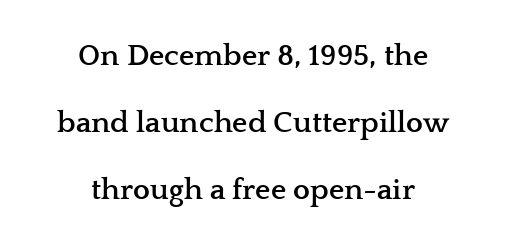
The compositor balanced each line on the midline. Note the varied advance widths — an 'i' is clearly narrower than an 'm'. The letters sit at their default tracking, neither squeezed nor spread. Its strokes are broad and dark, the hallmark of bold type.
